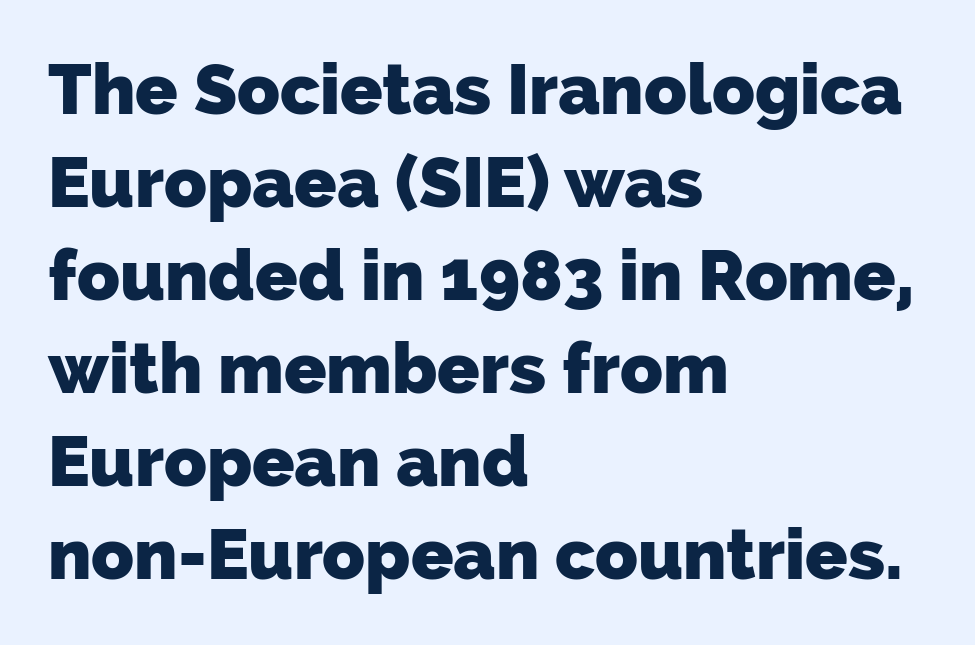
Q: Is the text bold? A: Yes.
Q: Is the typeface a serif or a sans-serif typeface? A: Sans-serif.
Q: Is the text underlined? A: No.
Q: How is the paragraph aligned? A: Left-aligned.
Q: Is the spacing between letters normal or unusually wide? A: Normal.
Q: Is the spacing between lines tight, normal or loose? A: Normal.
Q: Width (condensed, normal, or wide)? A: Normal.
Q: Stroke contrast? A: Low.
Q: x-height? A: Medium.
Q: Monospaced? A: No.
